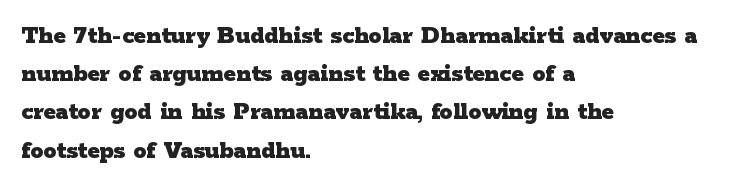
Q: Is the text bold? A: Yes.
Q: Is the text italic (slanted)? A: No, it is upright.
Q: Is the text underlined? A: No.
Q: How is the paragraph aligned? A: Left-aligned.
Q: Is the spacing between letters normal or unusually wide? A: Normal.
Q: Is the spacing between lines tight, normal or loose? A: Normal.
